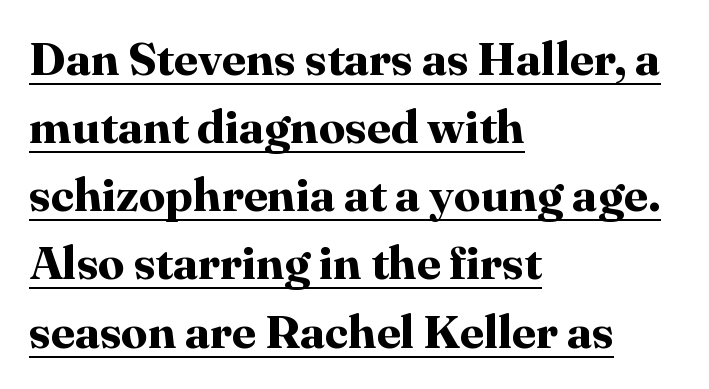
The image shows 47 px bold serif type, upright; set left-aligned, normal line spacing (1.45x), normal letter spacing, underlined; high stroke contrast and a medium x-height.
